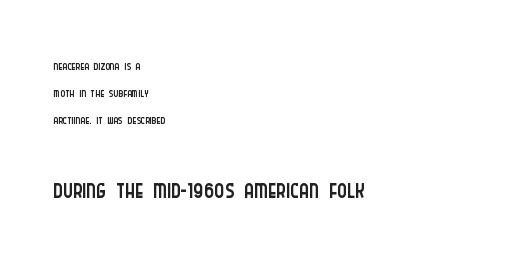
The image shows 37 px light, condensed sans-serif type, upright; set left-aligned, normal line spacing (1.51x), normal letter spacing, not underlined; the second (bottom) block is 2.06x larger; low stroke contrast and a large x-height.
